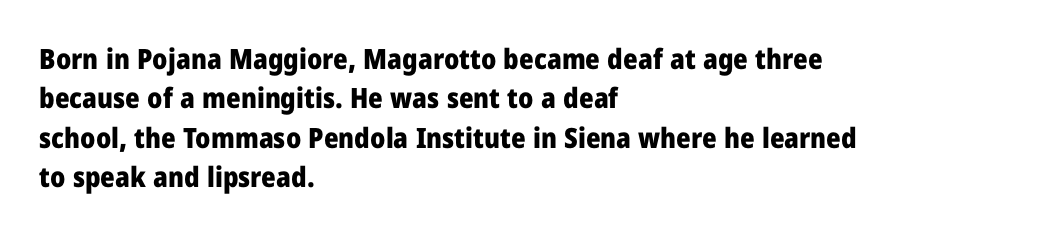
{"serif": "no", "italic": "no", "bold": "yes", "weight": "heavy", "width": "normal", "stroke_contrast": "low", "x_height": "medium", "monospaced": "no", "underline": "no", "align": "left", "line_spacing": "normal", "line_spacing_ratio": 1.41, "letter_spacing": "normal", "letter_spacing_em": 0.0, "glyph_px": 28}
